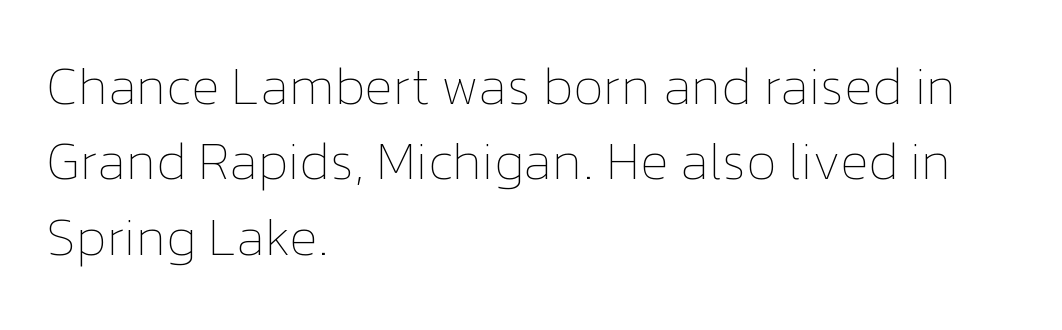
The image shows 52 px thin type, upright; set left-aligned, normal line spacing (1.45x), normal letter spacing, not underlined; low stroke contrast and a medium x-height.
